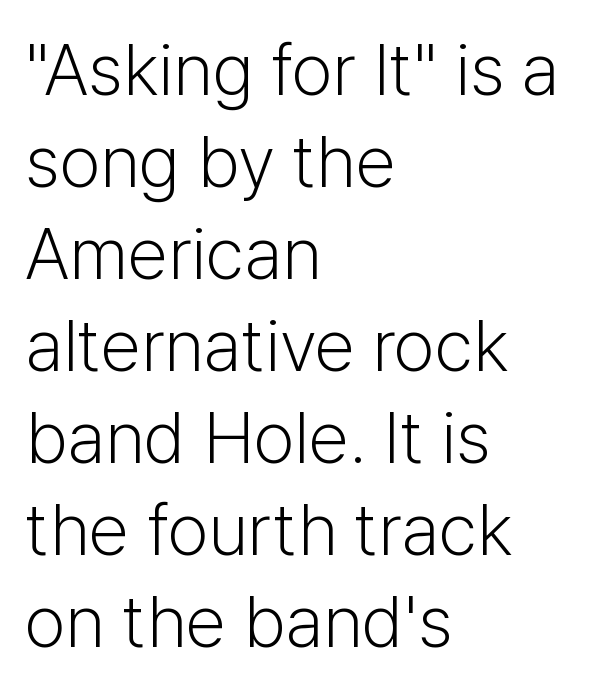
Q: Is the text bold? A: No.
Q: Is the text italic (slanted)? A: No, it is upright.
Q: Is the typeface a serif or a sans-serif typeface? A: Sans-serif.
Q: Is the text underlined? A: No.
Q: How is the paragraph aligned? A: Left-aligned.
Q: Is the spacing between letters normal or unusually wide? A: Normal.
Q: Is the spacing between lines tight, normal or loose? A: Normal.
Q: Width (condensed, normal, or wide)? A: Normal.
Q: Stroke contrast? A: Low.
Q: x-height? A: Medium.
Q: Monospaced? A: No.
